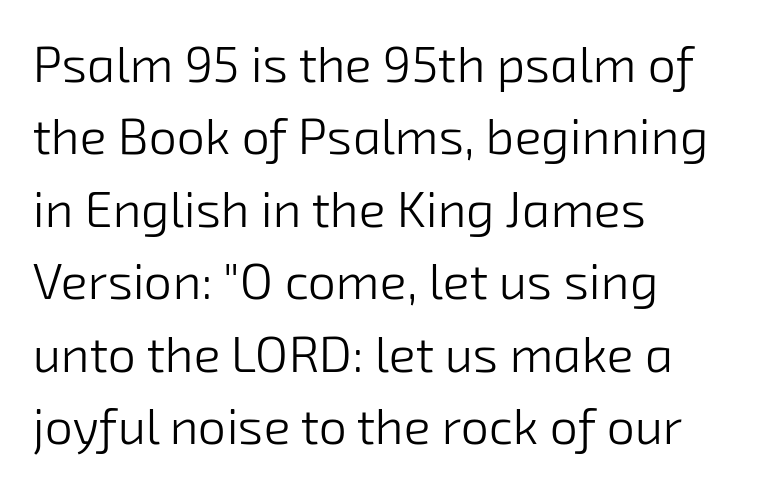
Q: Is the text bold? A: No.
Q: Is the typeface a serif or a sans-serif typeface? A: Sans-serif.
Q: Is the text underlined? A: No.
Q: How is the paragraph aligned? A: Left-aligned.
Q: Is the spacing between letters normal or unusually wide? A: Normal.
Q: Is the spacing between lines tight, normal or loose? A: Normal.
Q: Width (condensed, normal, or wide)? A: Normal.
Q: Stroke contrast? A: Low.
Q: x-height? A: Medium.
Q: Monospaced? A: No.
